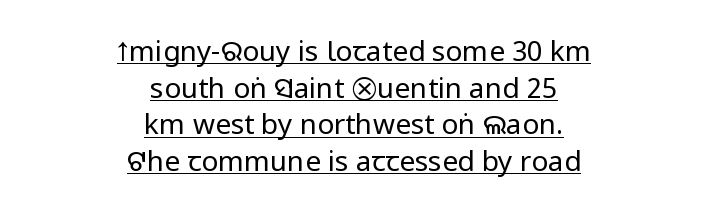
{"serif": "no", "italic": "no", "bold": "no", "weight": "regular", "width": "condensed", "stroke_contrast": "low", "x_height": "large", "monospaced": "no", "underline": "yes", "align": "center", "line_spacing": "normal", "line_spacing_ratio": 1.31, "letter_spacing": "normal", "letter_spacing_em": 0.0, "glyph_px": 28}
